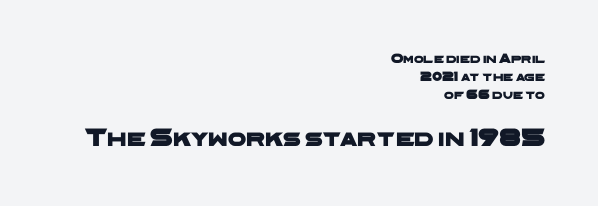
The image shows 26 px text type; set right-aligned, normal line spacing (1.3x), normal letter spacing, not underlined; the second (bottom) block is 1.86x larger.
